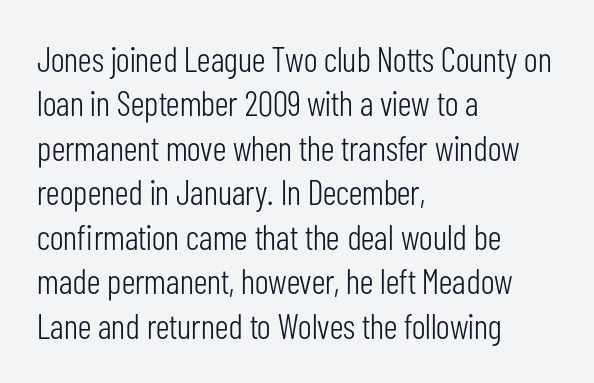
Q: Is the text bold? A: No.
Q: Is the text italic (slanted)? A: No, it is upright.
Q: Is the typeface a serif or a sans-serif typeface? A: Sans-serif.
Q: Is the text underlined? A: No.
Q: How is the paragraph aligned? A: Left-aligned.
Q: Is the spacing between letters normal or unusually wide? A: Normal.
Q: Is the spacing between lines tight, normal or loose? A: Normal.
Q: Width (condensed, normal, or wide)? A: Condensed.
Q: Stroke contrast? A: Low.
Q: x-height? A: Medium.
Q: Monospaced? A: No.
